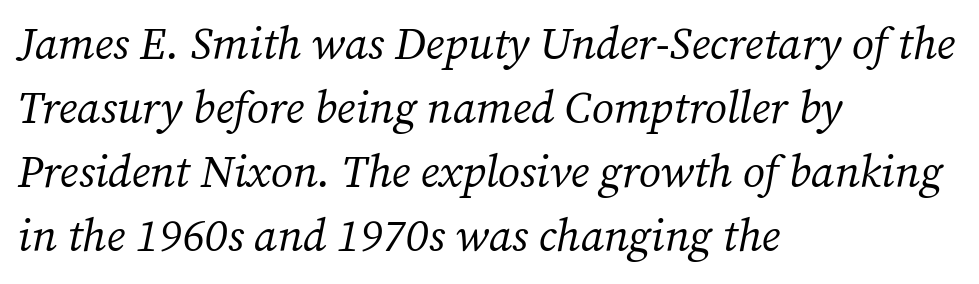
The image shows 45 px regular-weight serif type, italic (leaning right); set left-aligned, normal line spacing (1.42x), normal letter spacing, not underlined; medium stroke contrast and a medium x-height.
